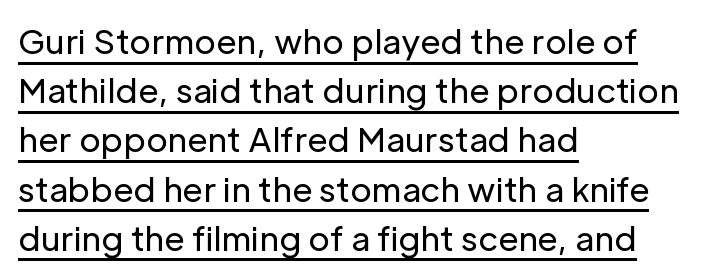
Every row of glyphs begins at an identical x-position on the left. The strokes are not fattened; the text isn't bold. Line spacing here is normal. The axis of the letterforms is exactly vertical. Are there feet on the stems? There aren't — it's a sans. Honestly, the letter spacing is just normal — you wouldn't notice it.
